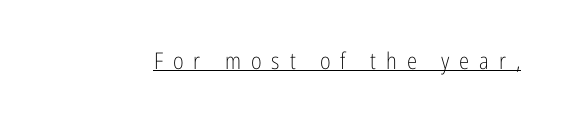
{"italic": "no", "bold": "no", "underline": "yes", "letter_spacing": "wide", "letter_spacing_em": 0.43, "glyph_px": 23}
